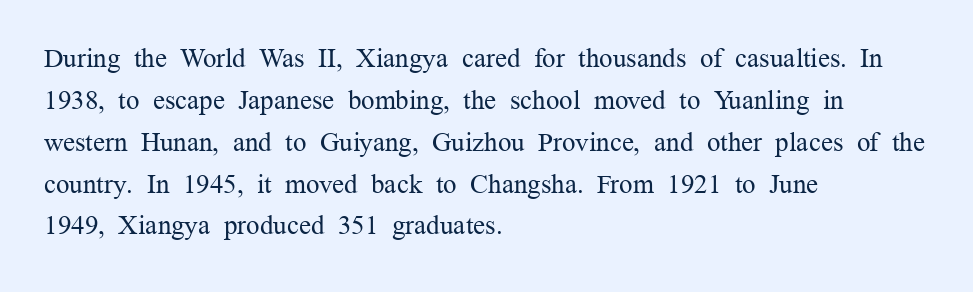
Q: Is the text bold? A: No.
Q: Is the text italic (slanted)? A: No, it is upright.
Q: Is the text underlined? A: No.
Q: How is the paragraph aligned? A: Left-aligned.
Q: Is the spacing between letters normal or unusually wide? A: Normal.
Q: Is the spacing between lines tight, normal or loose? A: Normal.
